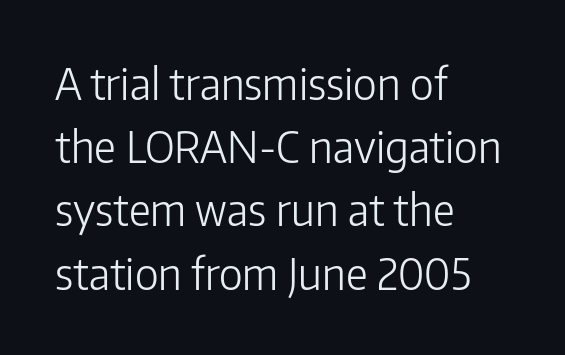
Q: Is the text bold? A: No.
Q: Is the text italic (slanted)? A: No, it is upright.
Q: Is the typeface a serif or a sans-serif typeface? A: Sans-serif.
Q: Is the text underlined? A: No.
Q: How is the paragraph aligned? A: Left-aligned.
Q: Is the spacing between letters normal or unusually wide? A: Normal.
Q: Is the spacing between lines tight, normal or loose? A: Normal.
Q: Width (condensed, normal, or wide)? A: Normal.
Q: Stroke contrast? A: Low.
Q: x-height? A: Medium.
Q: Monospaced? A: No.
